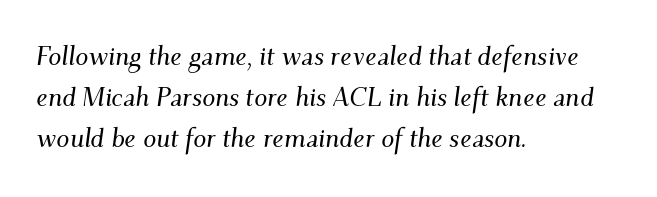
{"italic": "yes", "lean": "right", "slant_degrees": 9, "underline": "no", "align": "left", "line_spacing": "normal", "line_spacing_ratio": 1.58, "letter_spacing": "normal", "letter_spacing_em": 0.0, "glyph_px": 26}
